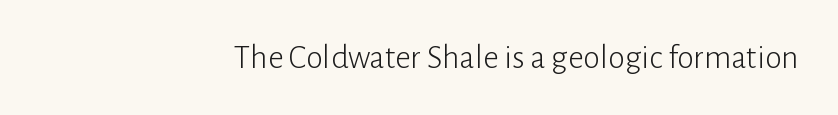
The image shows 34 px light sans-serif type, upright; set right-aligned, normal letter spacing, not underlined; low stroke contrast and a medium x-height.
